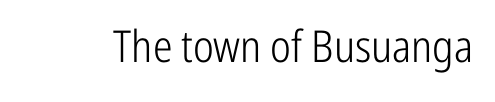
Q: Is the text bold? A: No.
Q: Is the text italic (slanted)? A: No, it is upright.
Q: Is the typeface a serif or a sans-serif typeface? A: Sans-serif.
Q: Is the text underlined? A: No.
Q: Is the spacing between letters normal or unusually wide? A: Normal.
Q: Width (condensed, normal, or wide)? A: Condensed.
Q: Stroke contrast? A: Low.
Q: x-height? A: Medium.
Q: Monospaced? A: No.
